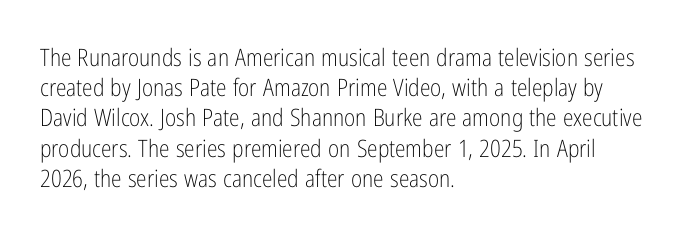
The weight would be labelled regular, book, light, or lighter still. Every stem runs plumb, perpendicular to the baseline. Descender tails drop into unmarked territory. One glance says typical: line gaps are just what's usual.
